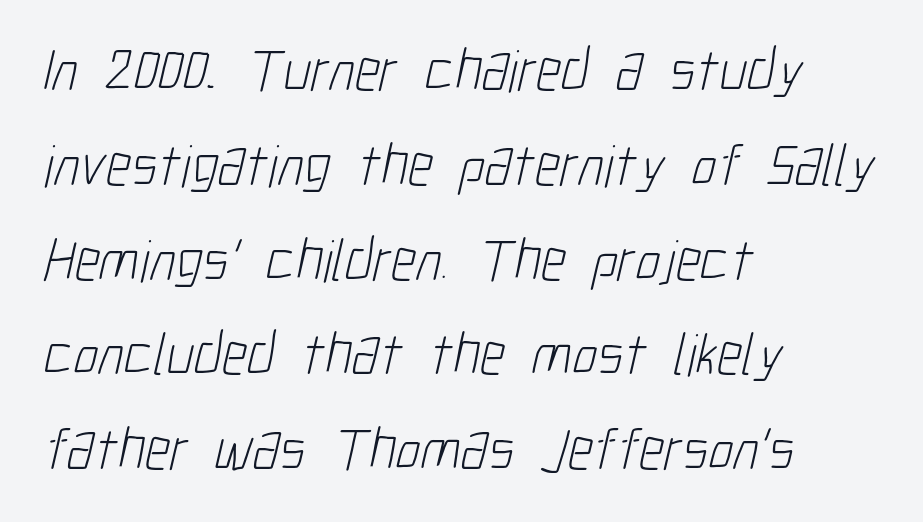
{"serif": "no", "bold": "no", "weight": "light", "width": "condensed", "stroke_contrast": "low", "x_height": "medium", "monospaced": "no", "underline": "no", "align": "left", "line_spacing": "normal", "line_spacing_ratio": 1.58, "letter_spacing": "normal", "letter_spacing_em": 0.0, "glyph_px": 60}
